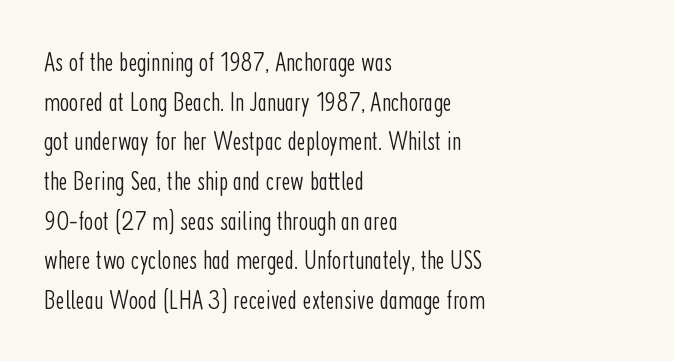
{"italic": "no", "bold": "no", "underline": "no", "align": "left", "line_spacing": "normal", "line_spacing_ratio": 1.47, "letter_spacing": "normal", "letter_spacing_em": 0.0, "glyph_px": 27}
